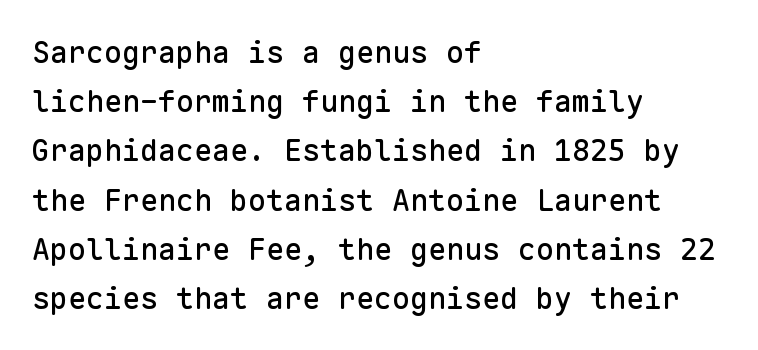
Q: Is the text italic (slanted)? A: No, it is upright.
Q: Is the typeface a serif or a sans-serif typeface? A: Sans-serif.
Q: Is the text underlined? A: No.
Q: How is the paragraph aligned? A: Left-aligned.
Q: Is the spacing between letters normal or unusually wide? A: Normal.
Q: Is the spacing between lines tight, normal or loose? A: Normal.
Q: Width (condensed, normal, or wide)? A: Normal.
Q: Stroke contrast? A: Low.
Q: x-height? A: Medium.
Q: Monospaced? A: Yes.
